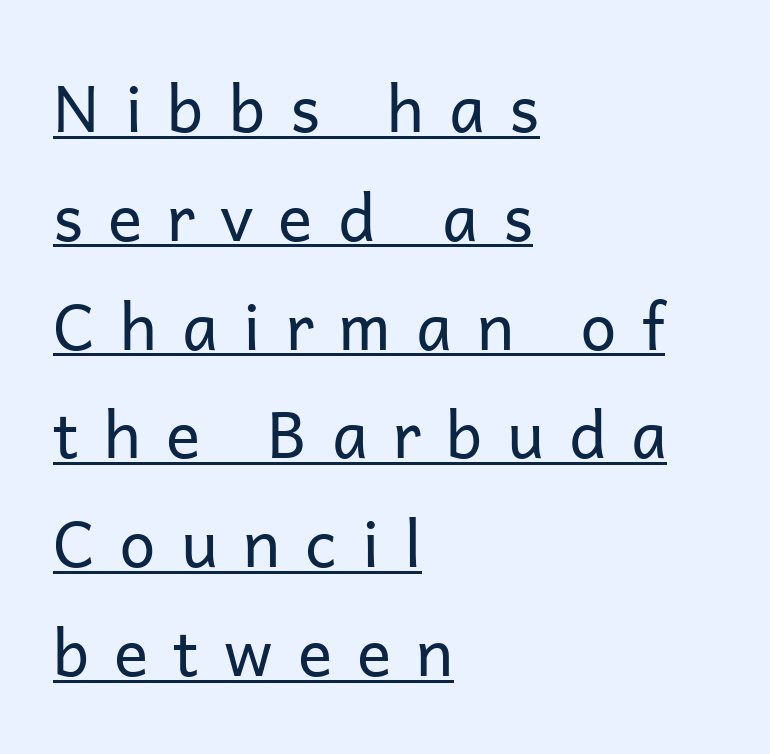
The image shows 64 px regular-weight sans-serif type, upright; set left-aligned, normal line spacing (1.7x), unusually wide letter spacing (+0.39 em), underlined; low stroke contrast and a medium x-height.
